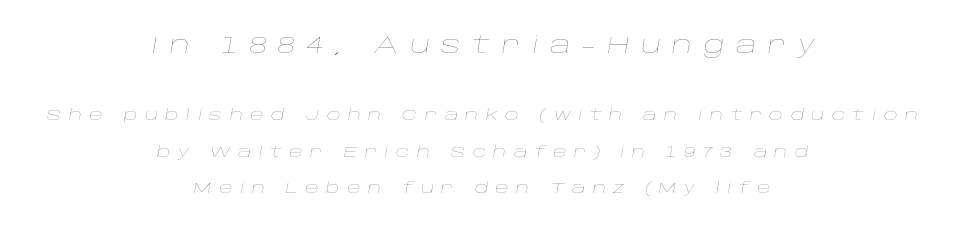
The image shows 23 px text type, italic (leaning right); set centered, loose line spacing (2.43x), unusually wide letter spacing (+0.49 em), not underlined; the first (top) block is 1.53x larger.
